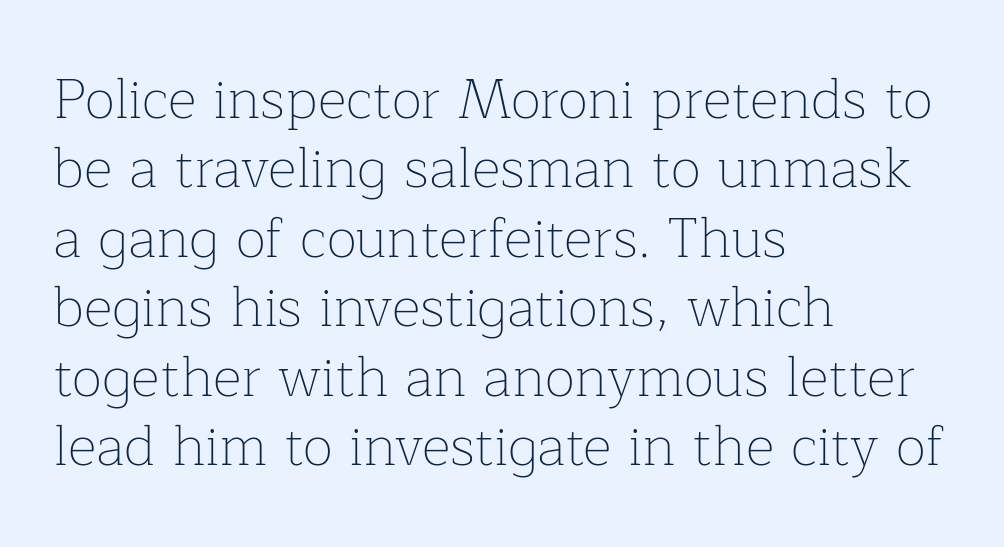
Q: Is the text bold? A: No.
Q: Is the text italic (slanted)? A: No, it is upright.
Q: Is the typeface a serif or a sans-serif typeface? A: Serif.
Q: Is the text underlined? A: No.
Q: How is the paragraph aligned? A: Left-aligned.
Q: Is the spacing between letters normal or unusually wide? A: Normal.
Q: Width (condensed, normal, or wide)? A: Normal.
Q: Stroke contrast? A: Low.
Q: x-height? A: Medium.
Q: Monospaced? A: No.
